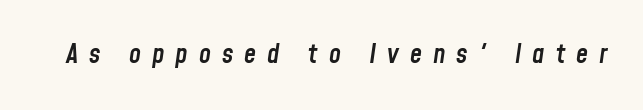
Emphasis-style slanted type is in use. How are the letters spaced? Widely, with obvious added tracking. The words here are not underlined. This is moderately heavy type, rendered in semibold.
